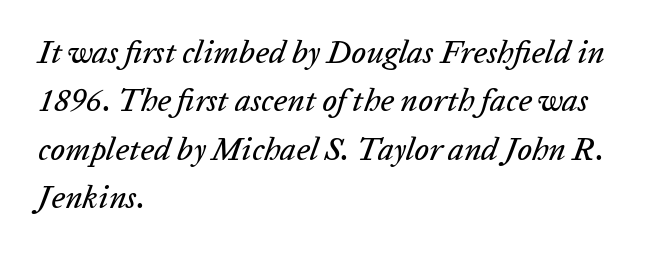
The image shows 32 px text type, italic (leaning right); set left-aligned, normal line spacing (1.51x), normal letter spacing, not underlined; low stroke contrast and a medium x-height.
